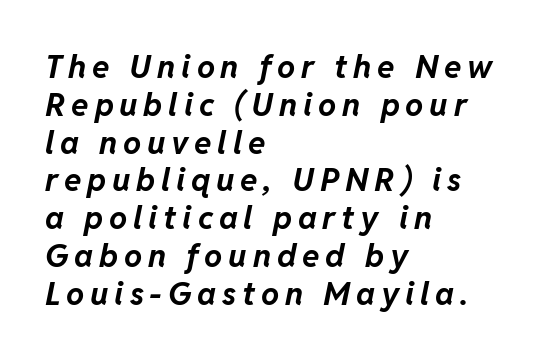
Notice how thick the strokes are: this is what a full bold looks like. Plain, unruled lines of type. Slant detected: the letters are inclined. Horizontal alignment here is leftward, the default for most running prose. The rendering uses natural spacing where letterforms have individual widths.
